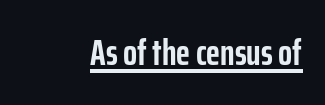
Q: Is the text bold? A: Yes.
Q: Is the text italic (slanted)? A: No, it is upright.
Q: Is the typeface a serif or a sans-serif typeface? A: Sans-serif.
Q: Is the text underlined? A: Yes.
Q: Is the spacing between letters normal or unusually wide? A: Normal.
Q: Width (condensed, normal, or wide)? A: Condensed.
Q: Stroke contrast? A: Low.
Q: x-height? A: Medium.
Q: Monospaced? A: No.
